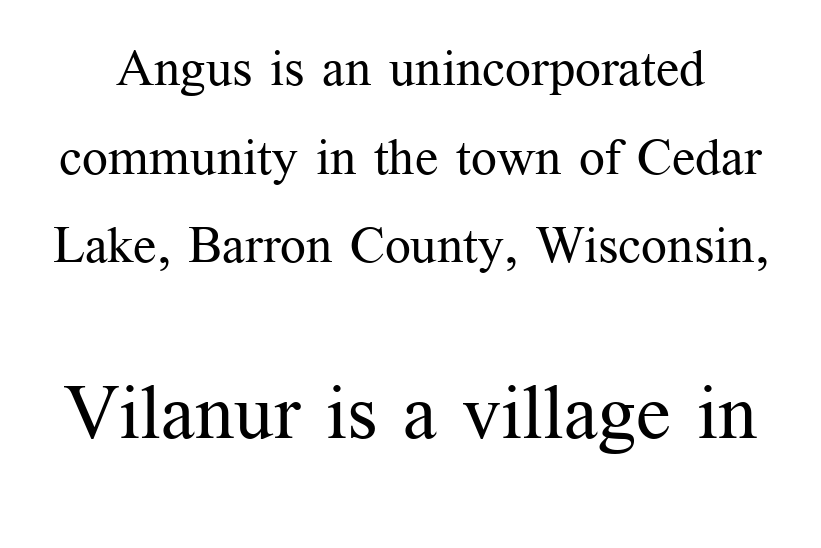
{"serif": "yes", "italic": "no", "bold": "no", "weight": "regular", "width": "normal", "stroke_contrast": "medium", "x_height": "medium", "monospaced": "no", "underline": "no", "line_spacing_ratio": 1.74, "letter_spacing": "normal", "letter_spacing_em": 0.0, "larger_block": "second", "size_ratio": 1.49, "glyph_px": 76}
